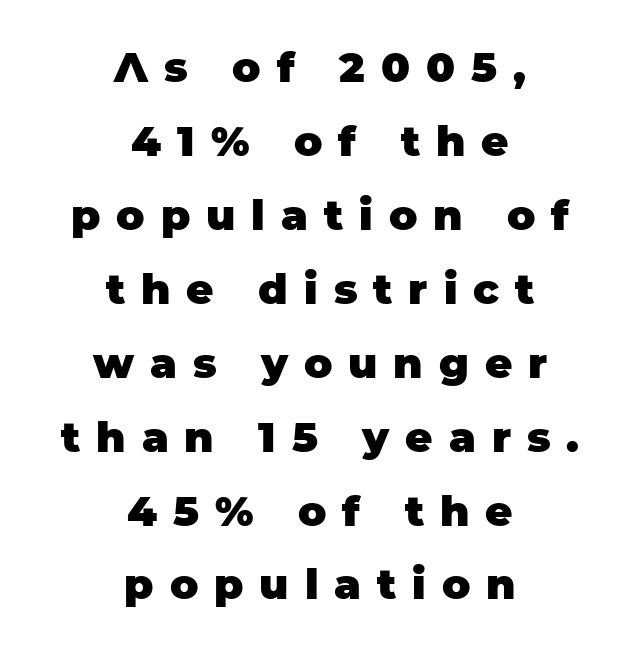
Q: Is the text bold? A: Yes.
Q: Is the text italic (slanted)? A: No, it is upright.
Q: Is the typeface a serif or a sans-serif typeface? A: Sans-serif.
Q: Is the text underlined? A: No.
Q: How is the paragraph aligned? A: Centered.
Q: Is the spacing between letters normal or unusually wide? A: Unusually wide.
Q: Width (condensed, normal, or wide)? A: Normal.
Q: Stroke contrast? A: Low.
Q: x-height? A: Large.
Q: Monospaced? A: No.
